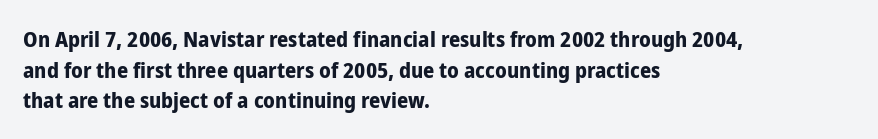
{"italic": "no", "bold": "yes", "underline": "no", "align": "left", "line_spacing": "normal", "line_spacing_ratio": 1.39, "letter_spacing": "normal", "letter_spacing_em": 0.0, "glyph_px": 22}
